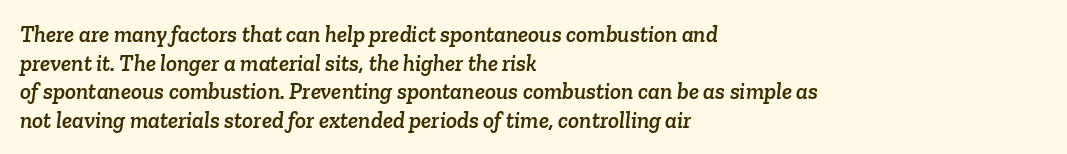
Compared with a centered layout, this one pins lines to the left instead. The glyphs are unaccompanied by any horizontal stroke below them. Letter spacing: default.
